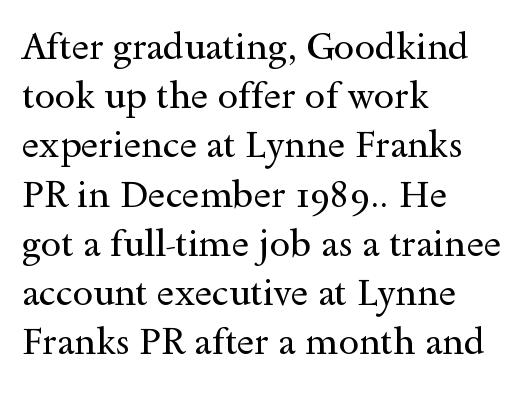
Heaviness? Minimal to ordinary, like unemphasized prose. This rendering uses left alignment, leaving the right contour irregular. The letters carry serifs — small finishing strokes at the ends of their stems. Do the characters align in a grid? No, the font is proportional.
